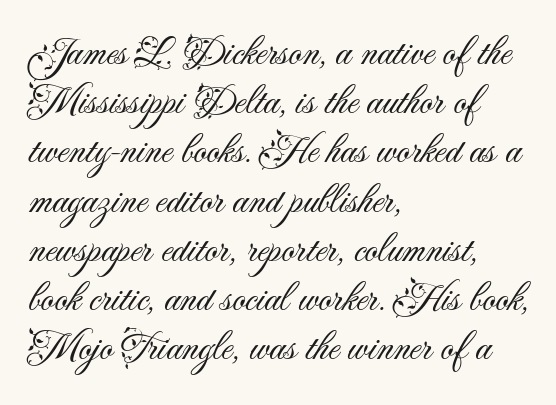
{"serif": "no", "bold": "no", "weight": "light", "width": "normal", "stroke_contrast": "medium", "x_height": "small", "monospaced": "no", "underline": "no", "align": "left", "line_spacing_ratio": 1.2, "letter_spacing": "normal", "letter_spacing_em": 0.0, "glyph_px": 41}
